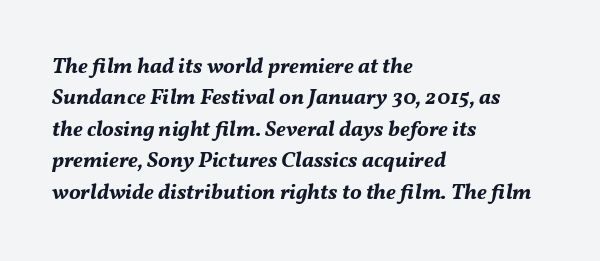
In terms of leading, this rendering sits right in the middle. Would a proofreader flag this as italicized? Yes. Typeset ragged right — the left edge is the straight one. Plenty of ink on the page — the face is bold. A clean baseline with only descenders dipping below it. Glyph-to-glyph distance matches everyday printed text.
